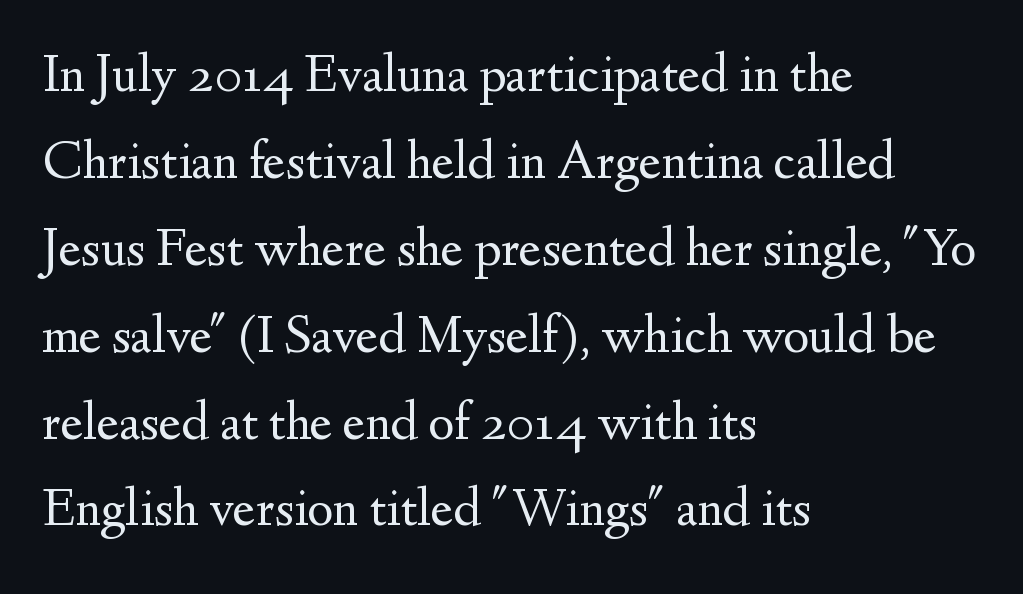
{"serif": "yes", "italic": "no", "bold": "no", "weight": "regular", "width": "normal", "stroke_contrast": "medium", "x_height": "small", "monospaced": "no", "underline": "no", "align": "left", "line_spacing": "normal", "line_spacing_ratio": 1.58, "letter_spacing": "normal", "letter_spacing_em": 0.0, "glyph_px": 55}
